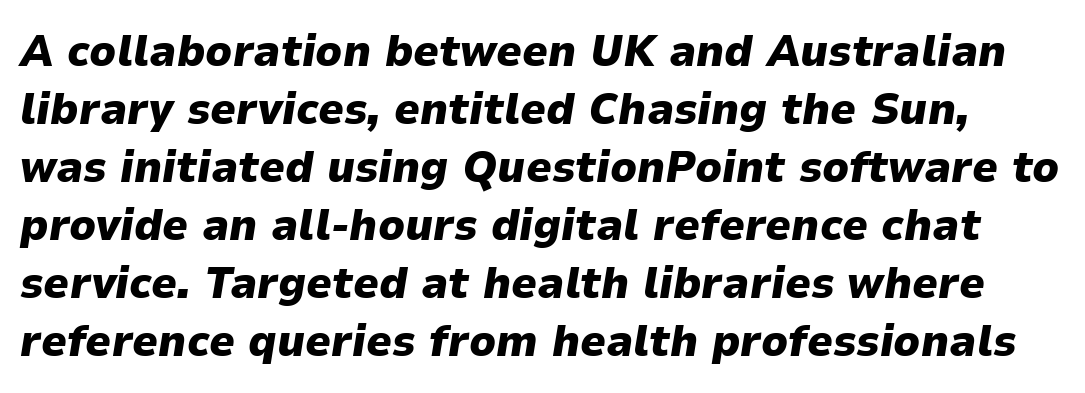
Q: Is the text bold? A: Yes.
Q: Is the text italic (slanted)? A: Yes, it leans right by about 9 degrees.
Q: Is the text underlined? A: No.
Q: Is the spacing between letters normal or unusually wide? A: Normal.
Q: Is the spacing between lines tight, normal or loose? A: Normal.
Q: Width (condensed, normal, or wide)? A: Normal.
Q: Stroke contrast? A: Low.
Q: x-height? A: Medium.
Q: Monospaced? A: No.
